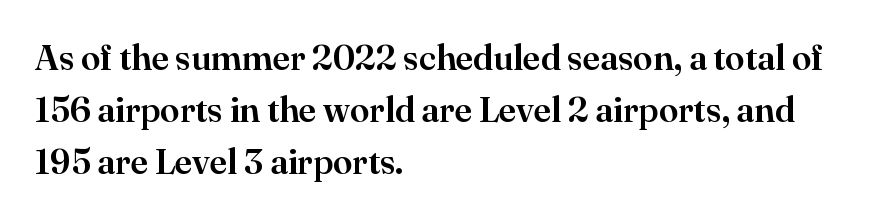
In terms of letterform style, serifs are clearly present. Reading down the column, the eye jumps a familiar distance to each next line. The letters advance in unequal steps, a hallmark of proportional type. What stands out about the letter spacing? Nothing — it is the standard amount. The typesetter chose a ragged-right arrangement here. Italic? Not at all — the glyphs are vertical.
